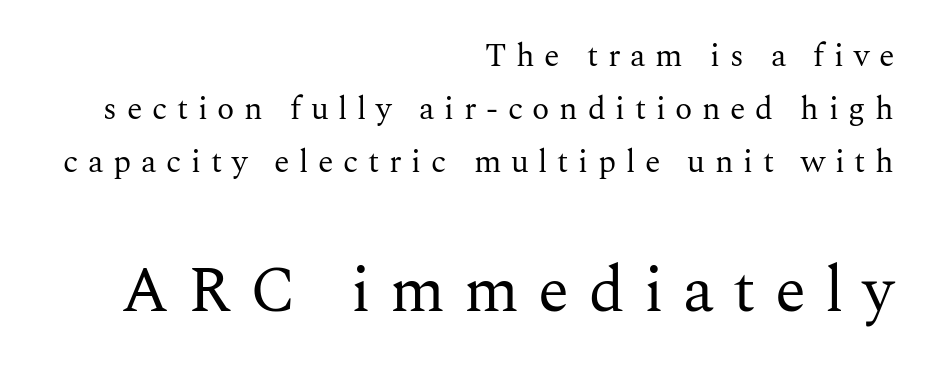
The image shows 64 px regular-weight serif type, upright; set right-aligned, normal line spacing (1.66x), unusually wide letter spacing (+0.3 em), not underlined; the second (bottom) block is 2.0x larger; medium stroke contrast and a medium x-height.
